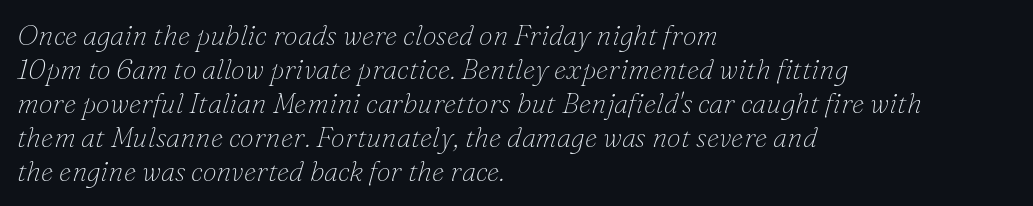
Q: Is the text bold? A: No.
Q: Is the text italic (slanted)? A: Yes, it leans right by about 16 degrees.
Q: Is the typeface a serif or a sans-serif typeface? A: Serif.
Q: Is the text underlined? A: No.
Q: How is the paragraph aligned? A: Left-aligned.
Q: Is the spacing between letters normal or unusually wide? A: Normal.
Q: Width (condensed, normal, or wide)? A: Normal.
Q: Stroke contrast? A: Low.
Q: x-height? A: Small.
Q: Monospaced? A: No.
